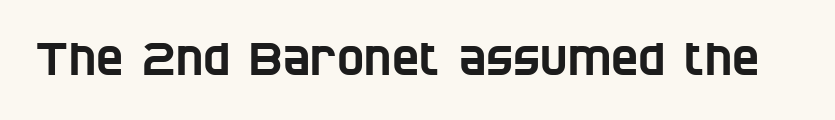
Q: Is the typeface a serif or a sans-serif typeface? A: Sans-serif.
Q: Is the text underlined? A: No.
Q: Is the spacing between letters normal or unusually wide? A: Normal.
Q: Width (condensed, normal, or wide)? A: Condensed.
Q: Stroke contrast? A: Low.
Q: x-height? A: Large.
Q: Monospaced? A: No.
